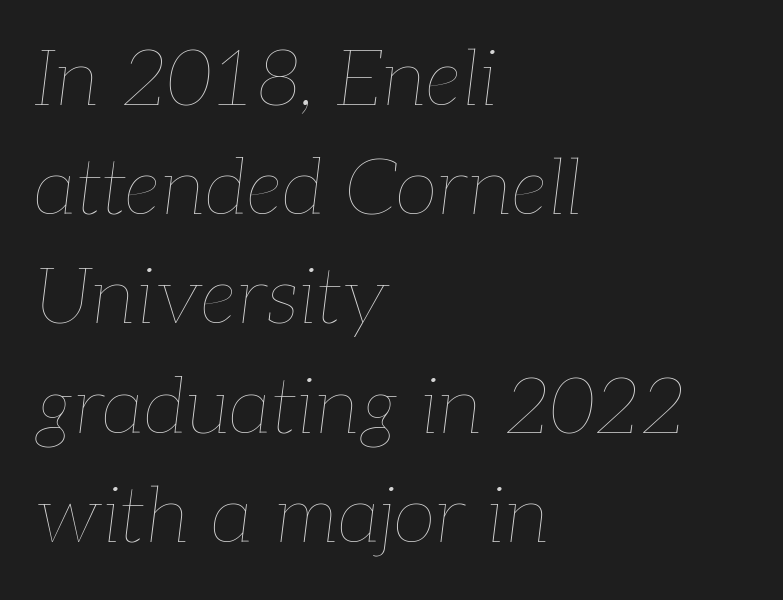
{"italic": "yes", "lean": "right", "slant_degrees": 7, "bold": "no", "weight": "thin", "width": "normal", "stroke_contrast": "low", "x_height": "medium", "monospaced": "no", "underline": "no", "align": "left", "line_spacing": "normal", "line_spacing_ratio": 1.4, "letter_spacing": "normal", "letter_spacing_em": 0.0, "glyph_px": 78}
